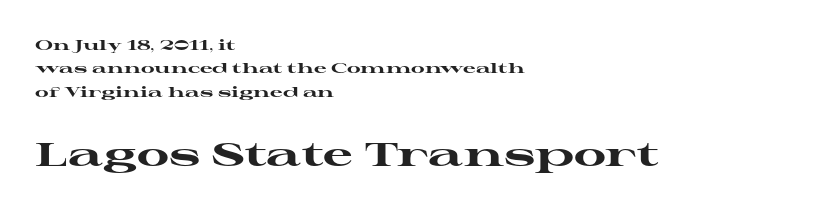
The image shows 33 px heavy, wide serif type, upright; set left-aligned, normal line spacing (1.67x), normal letter spacing, not underlined; the second (bottom) block is 2.36x larger; high stroke contrast and a medium x-height.
